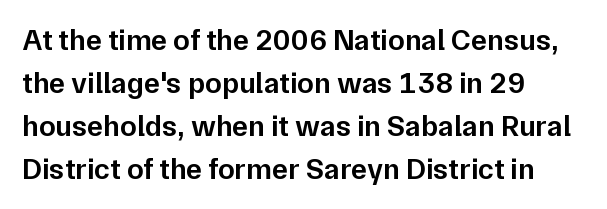
Plain, unruled lines of type. A fair bit of extra ink — the face is semibold, not bold. A typesetter would call this zero additional tracking. The paragraph has a hard left edge and a soft right edge. Successive baselines arrive at the customary interval. Font category for this specimen: sans-serif.
